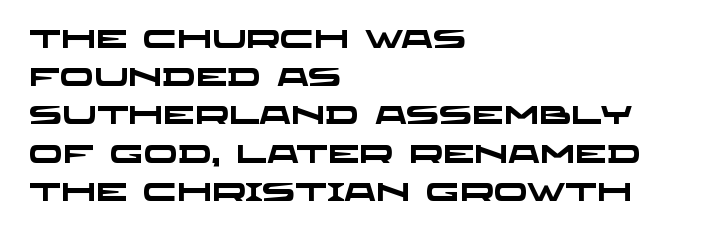
The image shows 25 px bold type; set left-aligned, normal line spacing (1.53x), normal letter spacing, not underlined.
